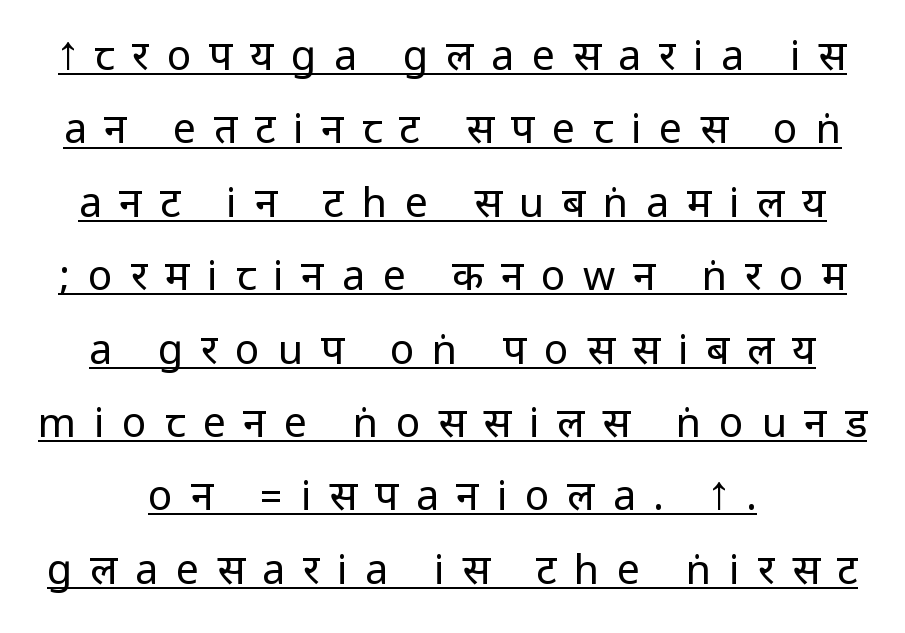
The type family on display is of the sans-serif kind. Underlining? Definitely there. Caption: face not bold, strokes unweighted. No italicization has been applied; the sample stays upright.
